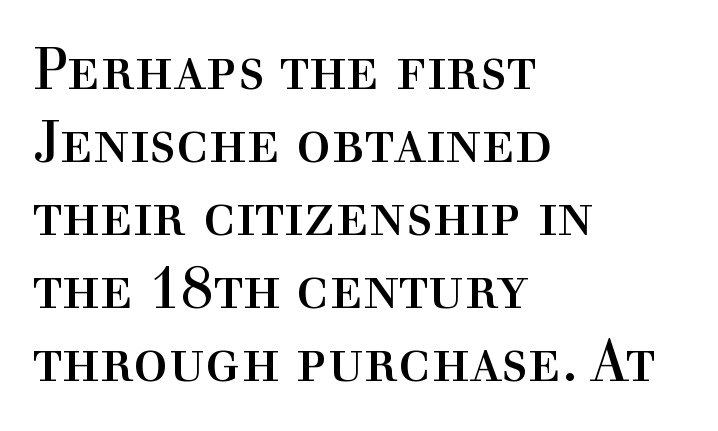
The image shows 58 px regular-weight serif type, upright; set left-aligned, normal line spacing (1.26x), normal letter spacing, not underlined; a medium x-height.
